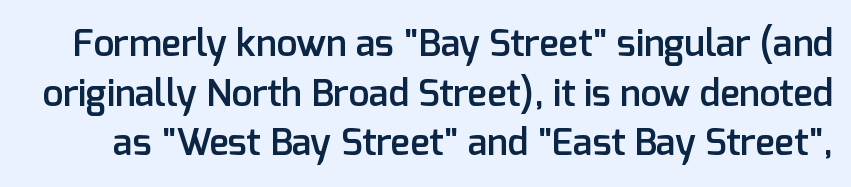
The image shows 37 px semibold sans-serif type, upright; set normal line spacing (1.34x), normal letter spacing, not underlined; low stroke contrast and a medium x-height.
